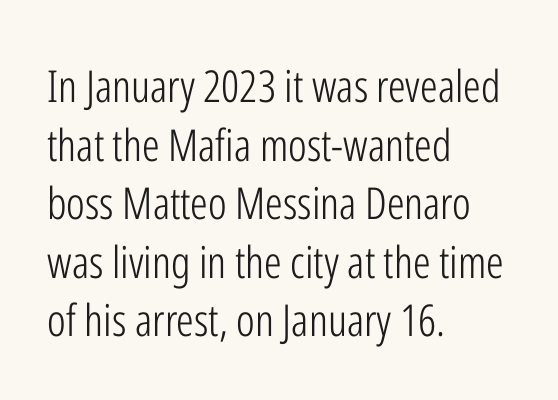
Heaviness? Minimal to ordinary, like unemphasized prose. In terms of letterspacing, this is plain default setting. The rendering anchors every line to the left-hand side. Check the space under the baseline: it is left empty.
